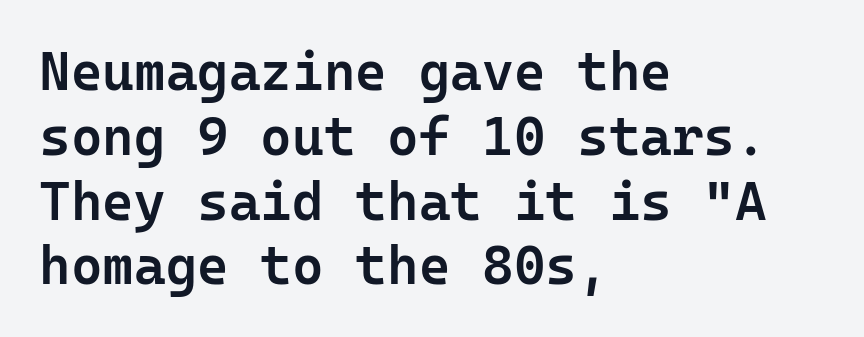
{"serif": "no", "italic": "no", "bold": "semi", "weight": "semibold", "width": "normal", "stroke_contrast": "low", "x_height": "medium", "monospaced": "yes", "underline": "no", "align": "left", "line_spacing_ratio": 1.2, "letter_spacing": "normal", "letter_spacing_em": 0.0, "glyph_px": 54}
